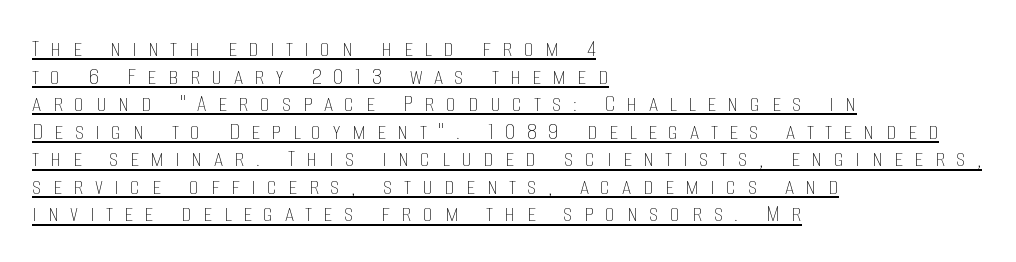
The weight tops out at a normal text grade. One glance says dense: line gaps are narrower than usual. Quick note: not italic, upright. Reading down the block, your eye returns to a fixed left position each line. The lettering is marked with a stroke running underneath it. Spacing between characters has been opened up far beyond the box default.
